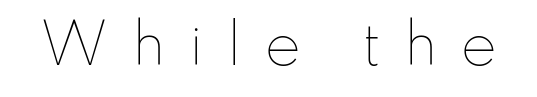
{"italic": "no", "bold": "no", "weight": "thin", "width": "normal", "stroke_contrast": "low", "x_height": "small", "monospaced": "no", "underline": "no", "letter_spacing": "wide", "letter_spacing_em": 0.42, "glyph_px": 55}
